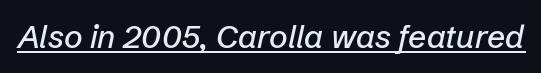
The image shows 32 px text type, italic (leaning right); set normal letter spacing, underlined; low stroke contrast and a medium x-height.
